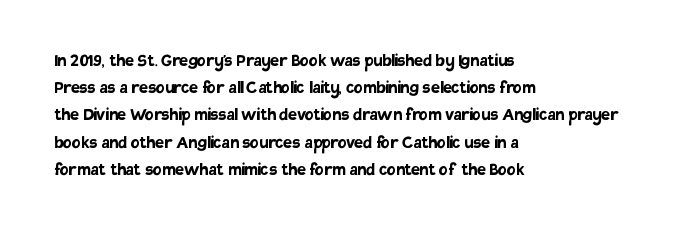
The image shows 20 px bold type, upright; set left-aligned, normal line spacing (1.36x), normal letter spacing, not underlined.
